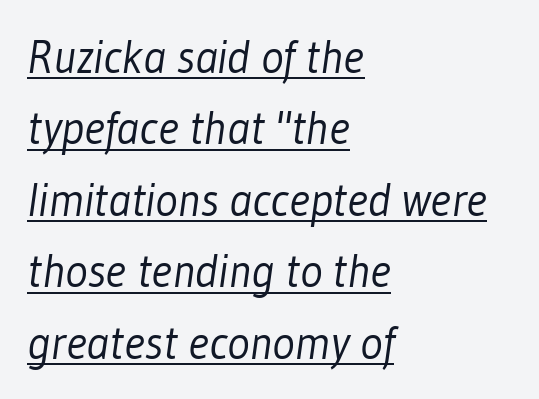
{"serif": "no", "bold": "no", "weight": "light", "width": "condensed", "stroke_contrast": "low", "x_height": "medium", "monospaced": "no", "underline": "yes", "align": "left", "line_spacing": "normal", "line_spacing_ratio": 1.52, "letter_spacing": "normal", "letter_spacing_em": 0.0, "glyph_px": 47}
